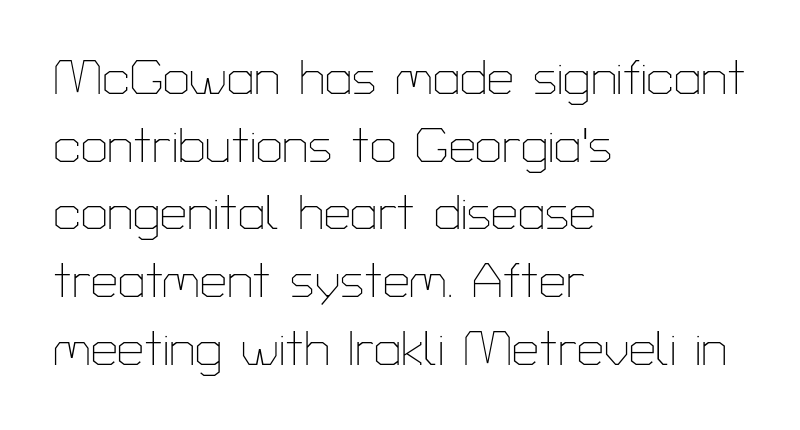
{"serif": "no", "italic": "no", "bold": "no", "weight": "thin", "width": "normal", "stroke_contrast": "low", "x_height": "medium", "monospaced": "no", "underline": "no", "align": "left", "line_spacing": "normal", "line_spacing_ratio": 1.41, "letter_spacing": "normal", "letter_spacing_em": 0.0, "glyph_px": 48}
